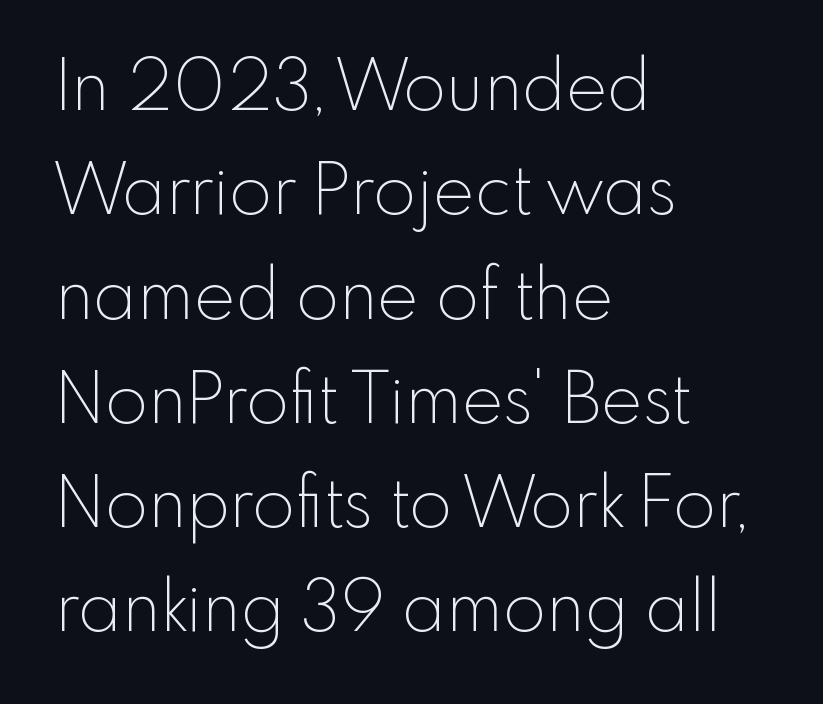
Whoever set this chose a conventional vertical rhythm. Rule under the text: the space is simply empty. The lettering holds an erect, upright posture throughout. Regarding serifs, this sample does without them. Typeset ragged right — the left edge is the straight one. Each letter keeps its own natural width here, so spacing adapts to shape.
